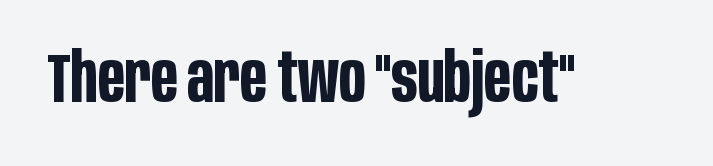
{"serif": "no", "italic": "no", "bold": "yes", "weight": "bold", "width": "condensed", "stroke_contrast": "low", "x_height": "large", "monospaced": "no", "underline": "no", "letter_spacing": "normal", "letter_spacing_em": 0.0, "glyph_px": 69}
